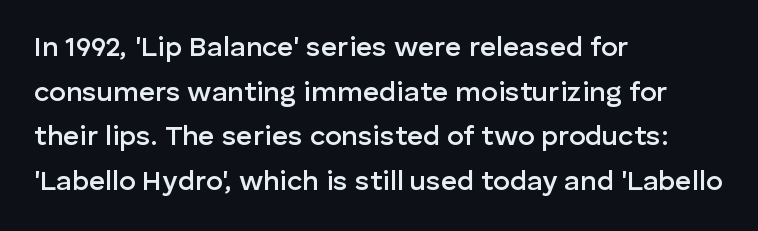
Proportional: the letters do not fall into vertical columns. The letters carry no serifs — their stems end cleanly without finishing strokes. The area under the type is left untouched. When letters stand straight like this, we call the style roman or upright. Caption: multi-line text, flush left, ragged right.
